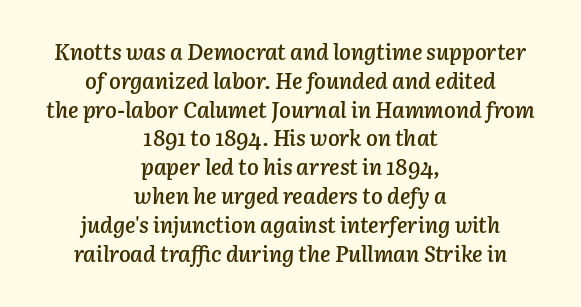
Q: Is the text bold? A: Semi-bold.
Q: Is the text italic (slanted)? A: Yes, it leans right by about 3 degrees.
Q: Is the text underlined? A: No.
Q: How is the paragraph aligned? A: Centered.
Q: Is the spacing between letters normal or unusually wide? A: Normal.
Q: Is the spacing between lines tight, normal or loose? A: Normal.
